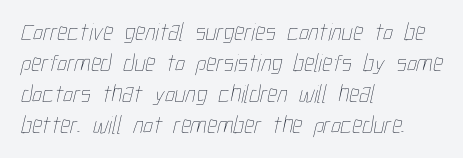
The space directly below the letters is spotless. Layout note: lines flush left. Weight: not bold — regular or lighter. Look at the tracking — it's just the regular setting, nothing added.
